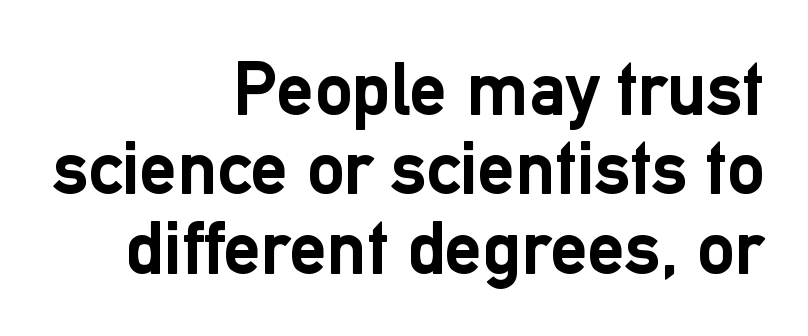
Q: Is the text bold? A: Yes.
Q: Is the text italic (slanted)? A: No, it is upright.
Q: Is the typeface a serif or a sans-serif typeface? A: Sans-serif.
Q: Is the text underlined? A: No.
Q: How is the paragraph aligned? A: Right-aligned.
Q: Is the spacing between letters normal or unusually wide? A: Normal.
Q: Is the spacing between lines tight, normal or loose? A: Tight.
Q: Width (condensed, normal, or wide)? A: Normal.
Q: Stroke contrast? A: Low.
Q: x-height? A: Medium.
Q: Monospaced? A: No.
